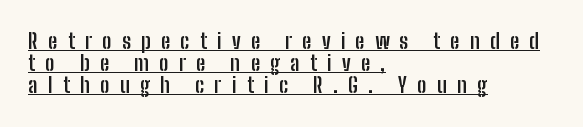
Q: Is the text bold? A: Yes.
Q: Is the text italic (slanted)? A: No, it is upright.
Q: Is the text underlined? A: Yes.
Q: How is the paragraph aligned? A: Left-aligned.
Q: Is the spacing between letters normal or unusually wide? A: Unusually wide.
Q: Is the spacing between lines tight, normal or loose? A: Tight.
